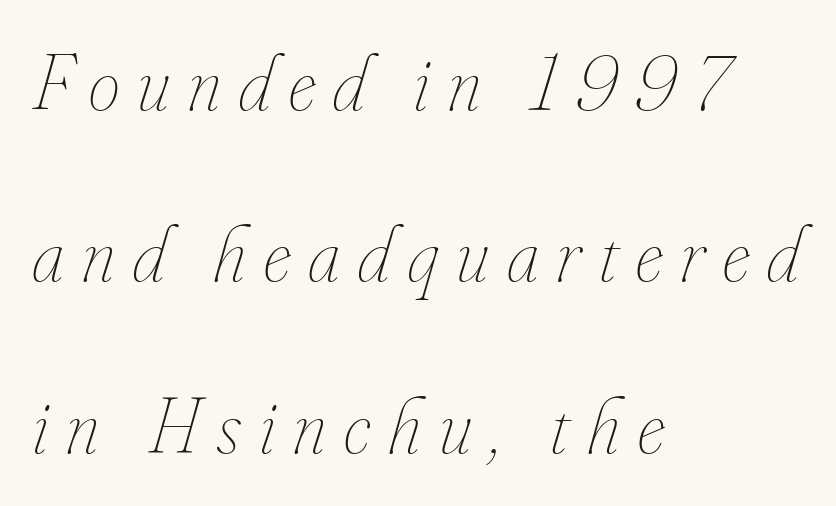
{"italic": "yes", "lean": "right", "slant_degrees": 16, "bold": "no", "weight": "thin", "width": "condensed", "stroke_contrast": "low", "x_height": "small", "monospaced": "no", "underline": "no", "align": "left", "line_spacing": "loose", "line_spacing_ratio": 2.17, "letter_spacing": "wide", "letter_spacing_em": 0.23, "glyph_px": 79}
